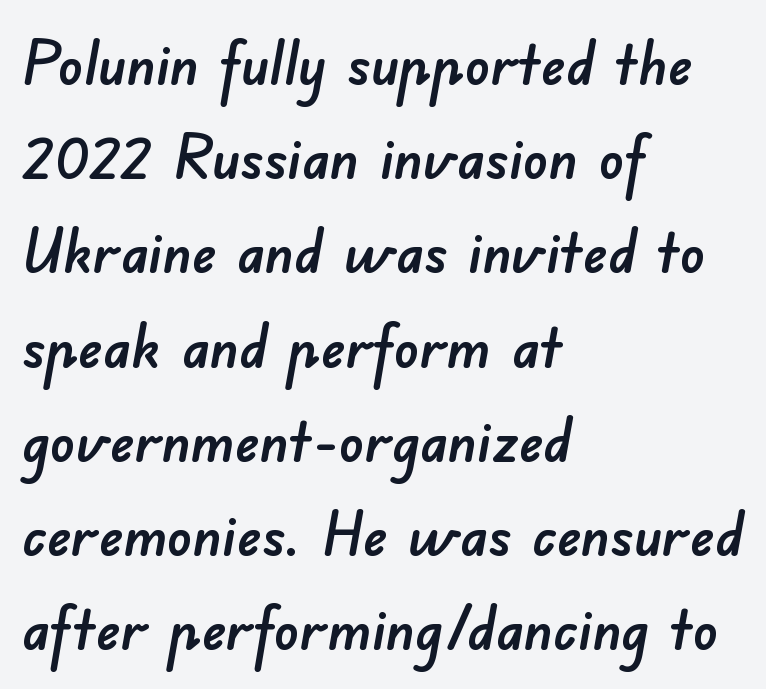
Do the characters align in a grid? No, the font is proportional. The letters sit at their default tracking, neither squeezed nor spread. The font family rendered here belongs to the sans-serif group. Horizontally, the lines are justified to the leading edge only.
